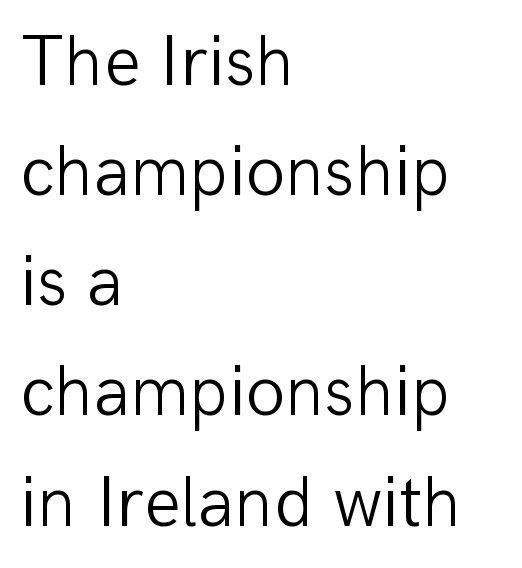
The image shows 72 px light sans-serif type, upright; set left-aligned, normal line spacing (1.53x), normal letter spacing, not underlined; low stroke contrast and a medium x-height.
